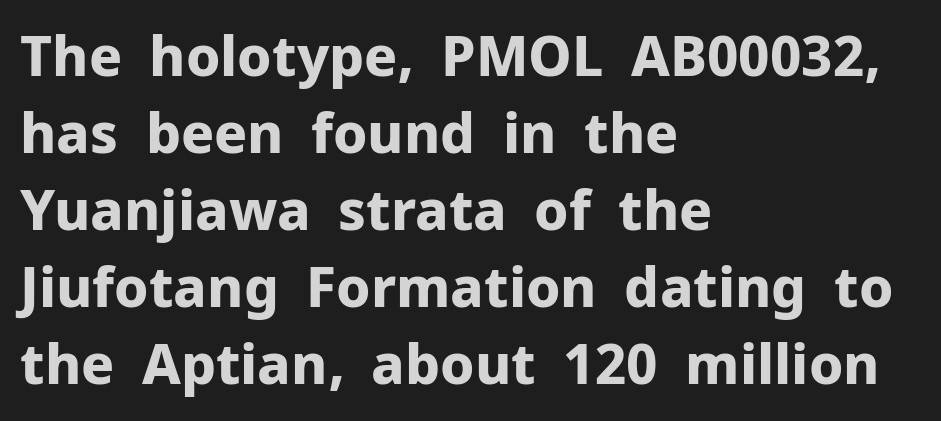
The image shows 55 px bold sans-serif type, upright; set left-aligned, normal line spacing (1.4x), normal letter spacing, not underlined; low stroke contrast and a medium x-height.
